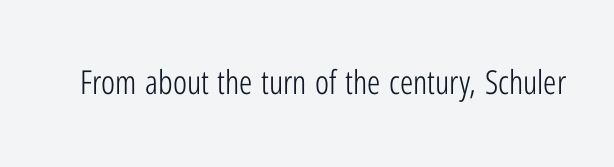
Q: Is the text bold? A: No.
Q: Is the text italic (slanted)? A: No, it is upright.
Q: Is the typeface a serif or a sans-serif typeface? A: Sans-serif.
Q: Is the text underlined? A: No.
Q: Is the spacing between letters normal or unusually wide? A: Normal.
Q: Width (condensed, normal, or wide)? A: Condensed.
Q: Stroke contrast? A: Low.
Q: x-height? A: Medium.
Q: Monospaced? A: No.
